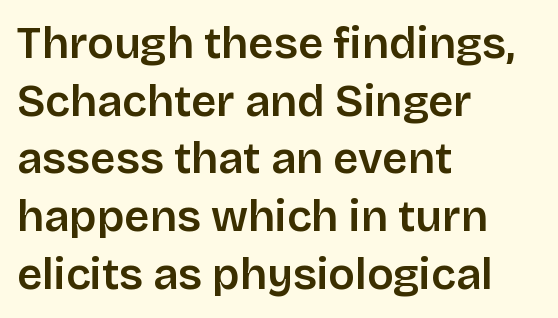
The image shows 44 px semibold sans-serif type, upright; set left-aligned, normal line spacing (1.31x), normal letter spacing, not underlined; low stroke contrast and a large x-height.
